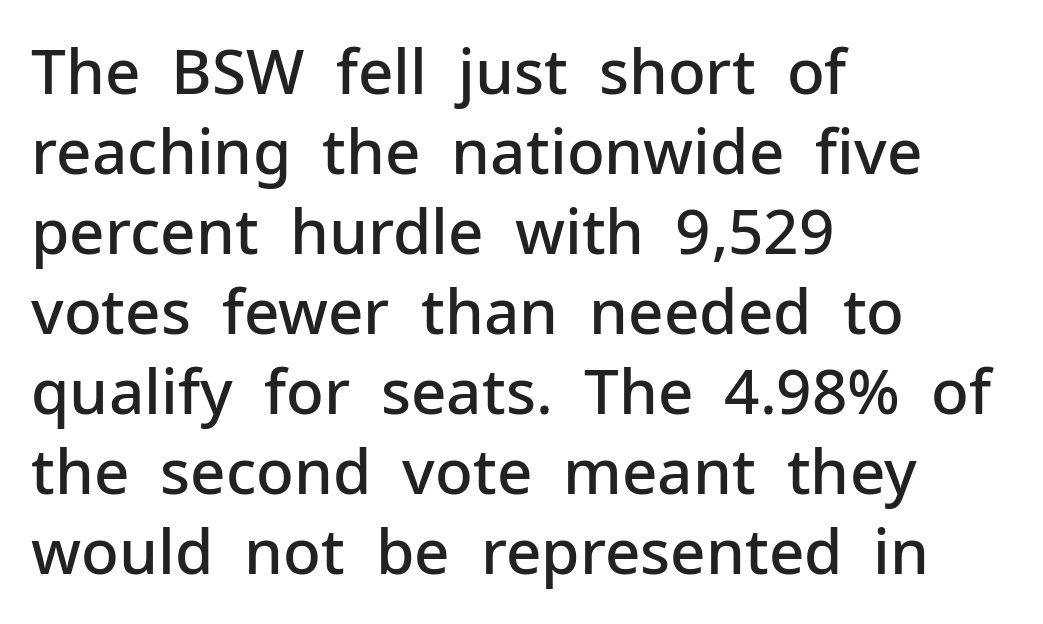
Q: Is the text bold? A: Semi-bold.
Q: Is the text italic (slanted)? A: No, it is upright.
Q: Is the typeface a serif or a sans-serif typeface? A: Sans-serif.
Q: Is the text underlined? A: No.
Q: How is the paragraph aligned? A: Left-aligned.
Q: Is the spacing between letters normal or unusually wide? A: Normal.
Q: Is the spacing between lines tight, normal or loose? A: Normal.
Q: Width (condensed, normal, or wide)? A: Normal.
Q: Stroke contrast? A: Low.
Q: x-height? A: Medium.
Q: Monospaced? A: No.
